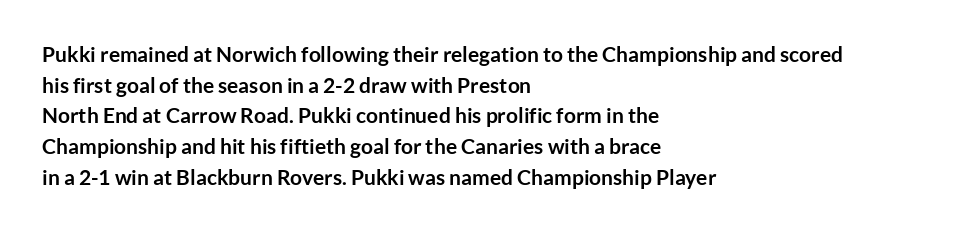
Glyph-to-glyph distance matches everyday printed text. If you drew a line through each stem, it would be perfectly vertical. Horizontal bands of white between lines are of average thickness. Type without underlining. The glyphs have the mass of a bold cut.
